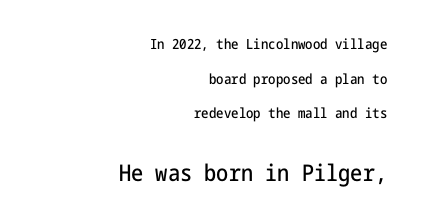
The image shows 23 px text type, upright; set right-aligned, loose line spacing (2.47x), normal letter spacing, not underlined; the second (bottom) block is 1.64x larger.
